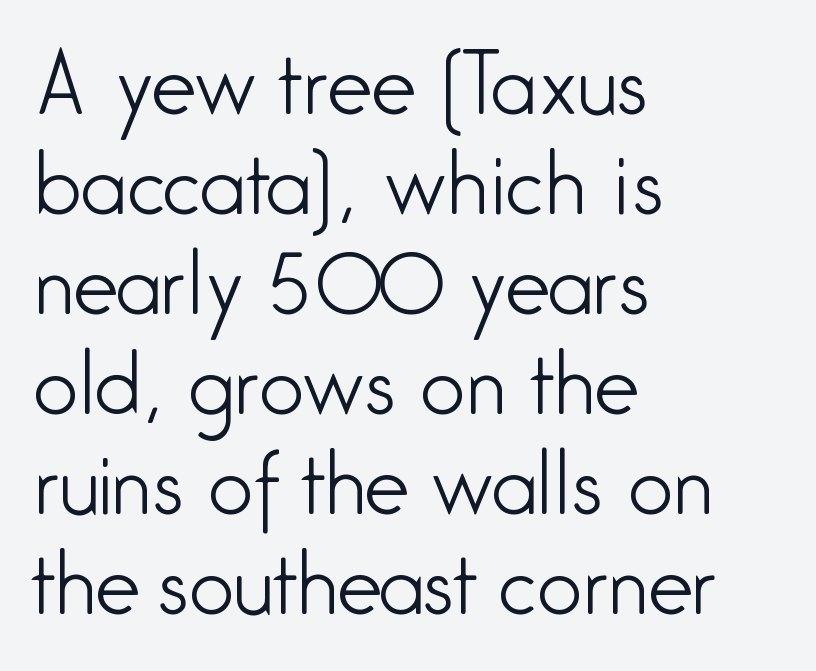
Q: Is the text bold? A: No.
Q: Is the text italic (slanted)? A: No, it is upright.
Q: Is the typeface a serif or a sans-serif typeface? A: Sans-serif.
Q: Is the text underlined? A: No.
Q: How is the paragraph aligned? A: Left-aligned.
Q: Is the spacing between letters normal or unusually wide? A: Normal.
Q: Is the spacing between lines tight, normal or loose? A: Normal.
Q: Width (condensed, normal, or wide)? A: Condensed.
Q: Stroke contrast? A: Low.
Q: x-height? A: Medium.
Q: Monospaced? A: No.
